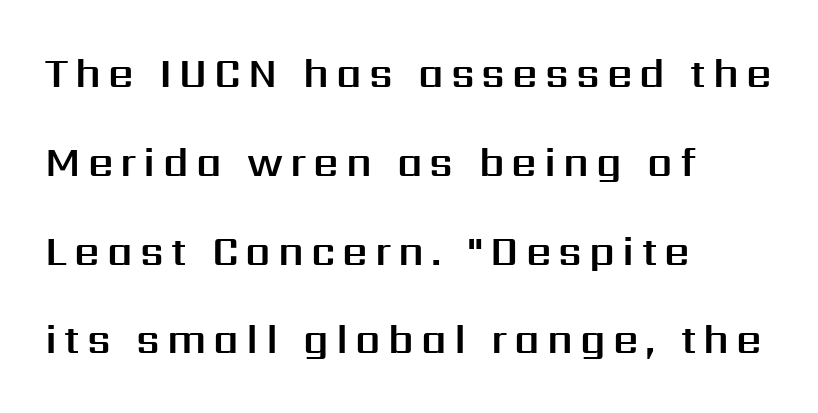
{"serif": "no", "italic": "no", "width": "normal", "stroke_contrast": "medium", "x_height": "medium", "monospaced": "no", "underline": "no", "align": "left", "line_spacing": "loose", "line_spacing_ratio": 2.22, "glyph_px": 40}
